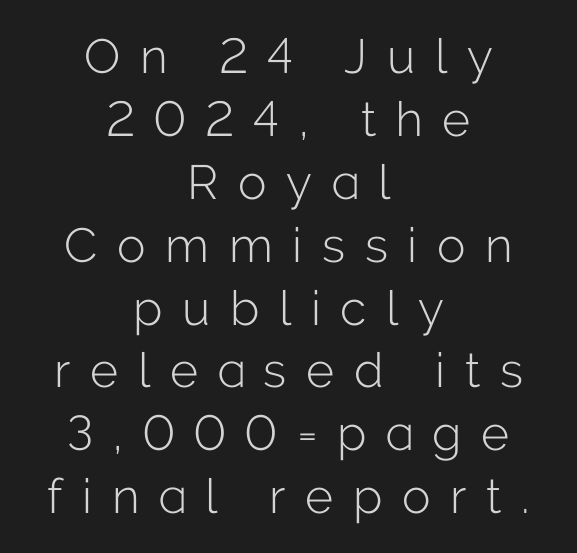
{"serif": "no", "italic": "no", "bold": "no", "weight": "light", "width": "normal", "stroke_contrast": "low", "x_height": "medium", "monospaced": "no", "underline": "no", "align": "center", "line_spacing": "normal", "line_spacing_ratio": 1.31, "letter_spacing": "wide", "letter_spacing_em": 0.41, "glyph_px": 48}
